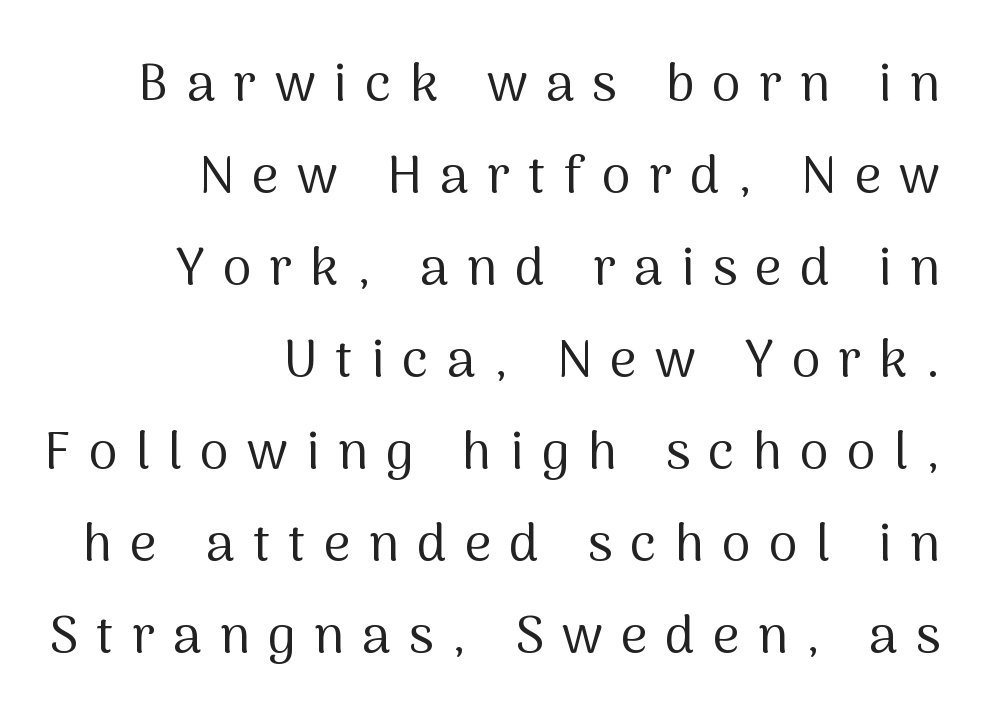
Ink coverage per letter is moderate at most. Varying glyph widths throughout — classic text-font behaviour. The letters stand upright; this is a roman face. There is plenty of visible air inserted between adjacent glyphs. No word sits above an underline.
